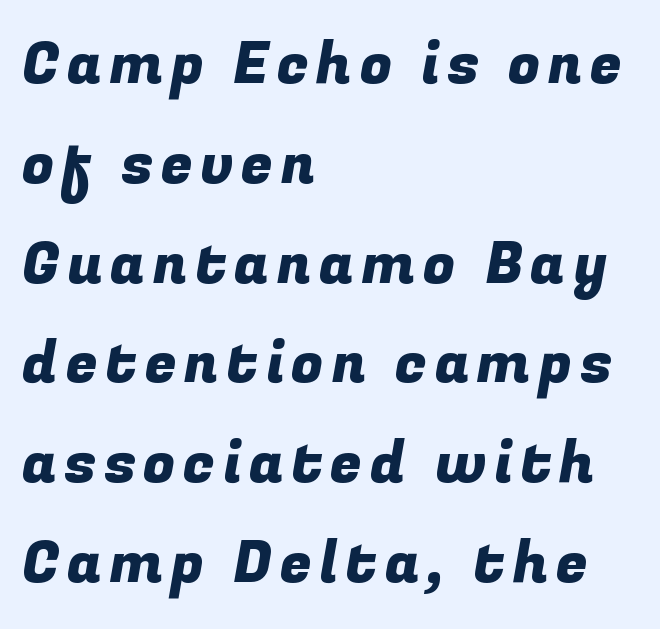
This rendering features lettering with no underline. This sample has the flowing, uneven cadence of proportional lettering. In terms of letterform style, serifs are entirely absent. Typeset ragged right — the left edge is the straight one.
